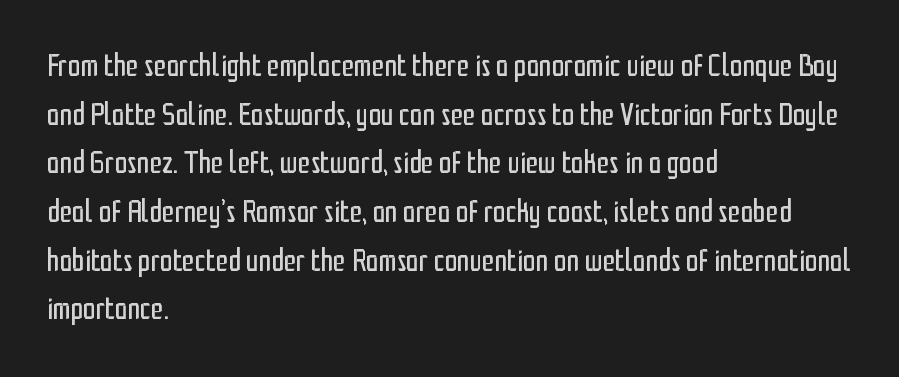
The image shows 32 px regular-weight, condensed sans-serif type, upright; set left-aligned, normal line spacing (1.52x), normal letter spacing, not underlined; low stroke contrast and a medium x-height.
